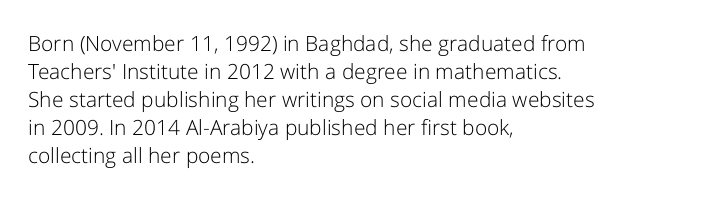
The paragraph has a hard left edge and a soft right edge. Rows of type keep a routine distance in the vertical direction. The letters sit at their default tracking, neither squeezed nor spread. Posture: vertical.
